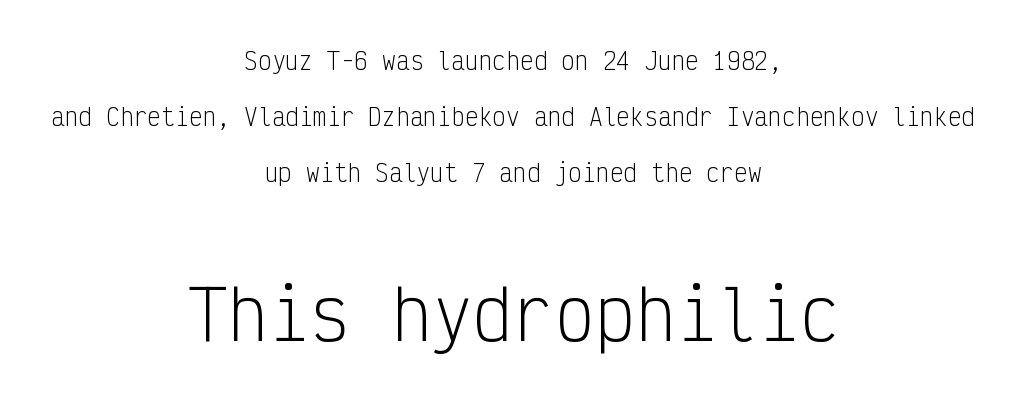
{"serif": "no", "italic": "no", "bold": "no", "weight": "light", "width": "condensed", "stroke_contrast": "low", "x_height": "medium", "monospaced": "yes", "underline": "no", "align": "center", "line_spacing": "loose", "line_spacing_ratio": 2.43, "letter_spacing": "normal", "letter_spacing_em": 0.0, "larger_block": "second", "size_ratio": 2.96, "glyph_px": 68}
